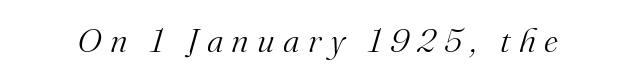
Q: Is the text bold? A: No.
Q: Is the text italic (slanted)? A: Yes, it leans right by about 16 degrees.
Q: Is the typeface a serif or a sans-serif typeface? A: Serif.
Q: Is the text underlined? A: No.
Q: Is the spacing between letters normal or unusually wide? A: Unusually wide.
Q: Width (condensed, normal, or wide)? A: Normal.
Q: Stroke contrast? A: Medium.
Q: x-height? A: Small.
Q: Monospaced? A: No.
